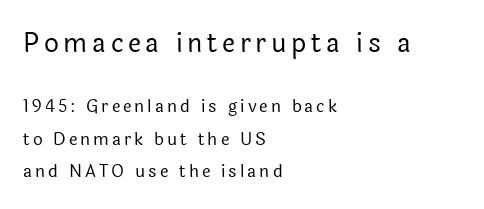
{"italic": "no", "bold": "no", "underline": "no", "align": "left", "line_spacing": "loose", "line_spacing_ratio": 1.91, "larger_block": "first", "size_ratio": 1.53, "glyph_px": 26}
